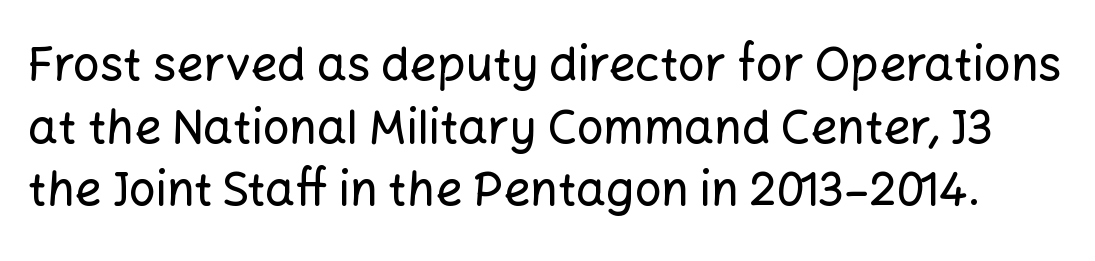
No word sits above an underline. These lines are composed in type without serifs. Vertical strokes here are truly vertical. The rows are spaced the way most documents space them.
